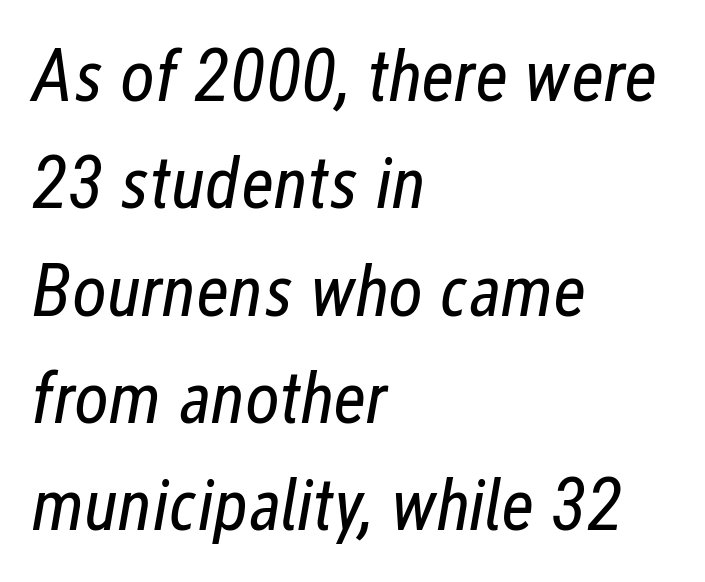
The image shows 74 px regular-weight, condensed type, italic (leaning right); set left-aligned, normal line spacing (1.45x), normal letter spacing, not underlined; low stroke contrast and a medium x-height.
